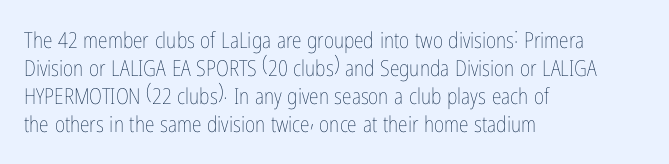
{"italic": "no", "bold": "no", "underline": "no", "align": "left", "line_spacing": "normal", "line_spacing_ratio": 1.28, "letter_spacing": "normal", "letter_spacing_em": 0.0, "glyph_px": 22}
